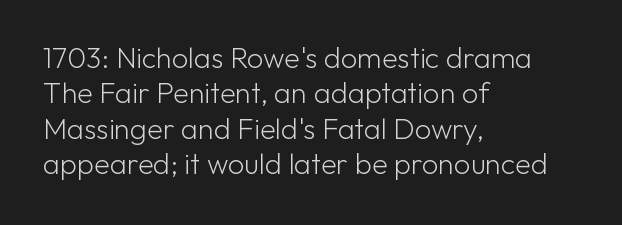
{"serif": "no", "italic": "no", "bold": "no", "weight": "light", "width": "normal", "stroke_contrast": "low", "x_height": "medium", "monospaced": "no", "underline": "no", "align": "left", "line_spacing_ratio": 1.22, "letter_spacing": "normal", "letter_spacing_em": 0.0, "glyph_px": 29}
